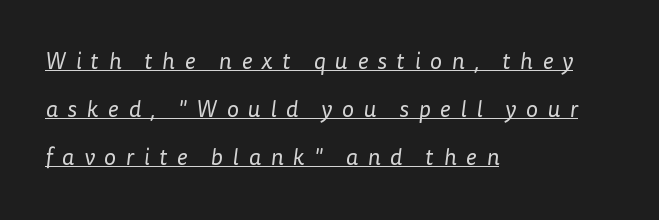
{"bold": "no", "underline": "yes", "align": "left", "line_spacing": "loose", "line_spacing_ratio": 2.08, "letter_spacing": "wide", "letter_spacing_em": 0.42, "glyph_px": 23}
